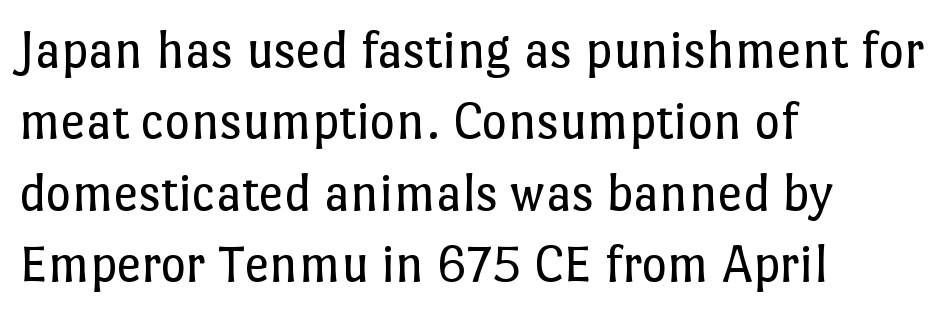
The image shows 55 px regular-weight type, upright; set left-aligned, normal line spacing (1.3x), normal letter spacing, not underlined; low stroke contrast and a medium x-height.
